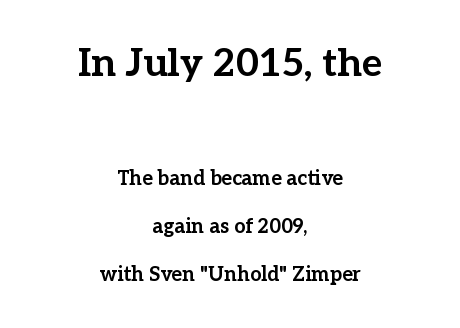
Q: Is the text bold? A: Yes.
Q: Is the text italic (slanted)? A: No, it is upright.
Q: Is the typeface a serif or a sans-serif typeface? A: Serif.
Q: Is the text underlined? A: No.
Q: How is the paragraph aligned? A: Centered.
Q: Is the spacing between letters normal or unusually wide? A: Normal.
Q: Is the spacing between lines tight, normal or loose? A: Loose.
Q: Which block of text is set in a larger size, the first (top) or the second (bottom)? A: The first (top) one.
Q: Width (condensed, normal, or wide)? A: Normal.
Q: Stroke contrast? A: Low.
Q: x-height? A: Medium.
Q: Monospaced? A: No.
